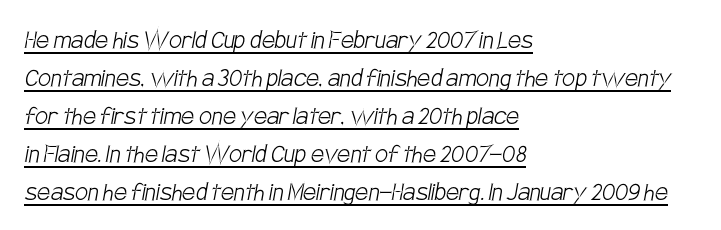
The image shows 29 px light, condensed sans-serif type; set left-aligned, normal line spacing (1.31x), normal letter spacing, underlined; low stroke contrast and a large x-height.
